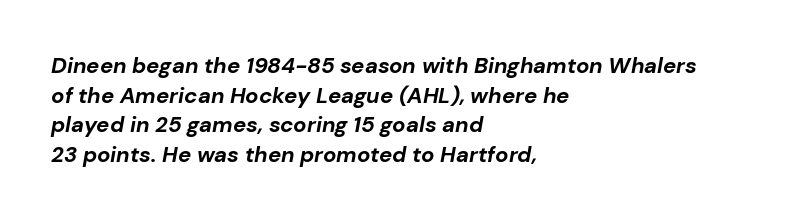
Every character sits at an angle, as italics do. Compared with typical paragraphs, the rows here are spaced about the same. Line starts are locked; line ends wander. Standard letterfit; no display-style spreading of the glyphs.
